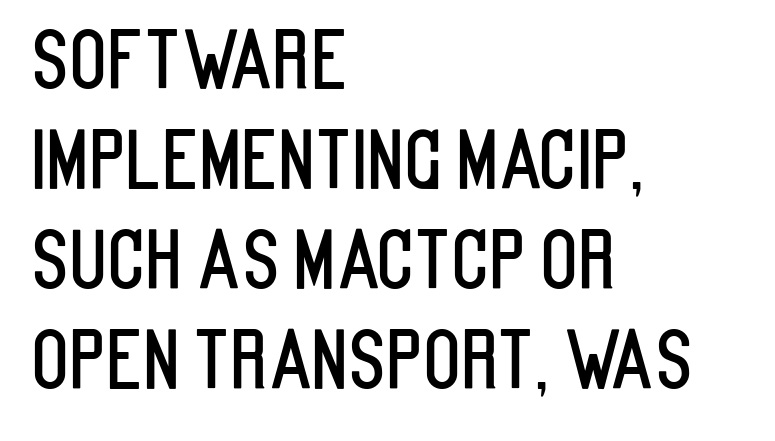
Honestly, the row spacing looks completely unremarkable. Look at the tracking — it's just the regular setting, nothing added. A typesetter would call this proportional, since set widths differ per character. Italic: no, the glyphs are upright roman. Regarding serifs, this sample does without them.
